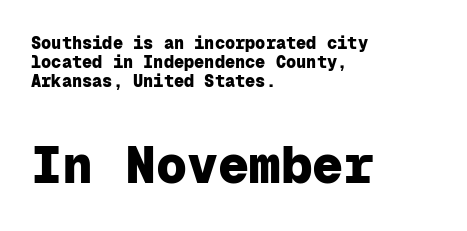
{"serif": "no", "italic": "no", "bold": "yes", "weight": "heavy", "width": "normal", "stroke_contrast": "low", "x_height": "medium", "monospaced": "yes", "underline": "no", "align": "left", "line_spacing": "tight", "line_spacing_ratio": 1.13, "letter_spacing": "normal", "letter_spacing_em": 0.0, "larger_block": "second", "size_ratio": 3.06, "glyph_px": 52}
